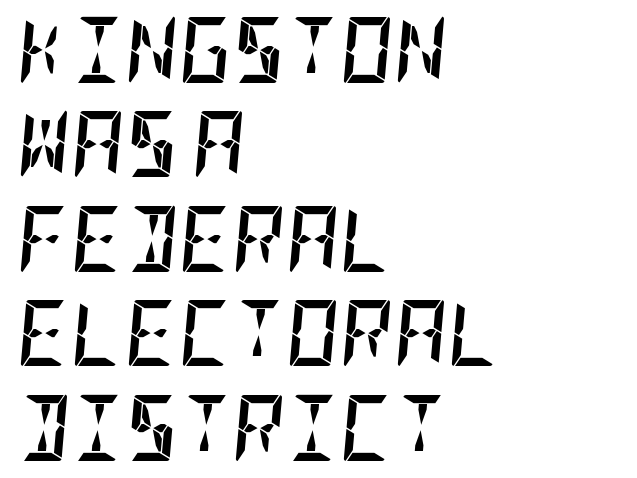
Q: Is the text bold? A: Yes.
Q: Is the text italic (slanted)? A: Yes, it leans right by about 5 degrees.
Q: Is the text underlined? A: No.
Q: How is the paragraph aligned? A: Left-aligned.
Q: Is the spacing between letters normal or unusually wide? A: Normal.
Q: Is the spacing between lines tight, normal or loose? A: Normal.
Q: Width (condensed, normal, or wide)? A: Condensed.
Q: Stroke contrast? A: Low.
Q: x-height? A: Large.
